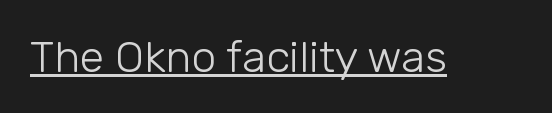
Q: Is the text bold? A: No.
Q: Is the text italic (slanted)? A: No, it is upright.
Q: Is the typeface a serif or a sans-serif typeface? A: Sans-serif.
Q: Is the text underlined? A: Yes.
Q: Is the spacing between letters normal or unusually wide? A: Normal.
Q: Width (condensed, normal, or wide)? A: Normal.
Q: Stroke contrast? A: Low.
Q: x-height? A: Medium.
Q: Monospaced? A: No.
